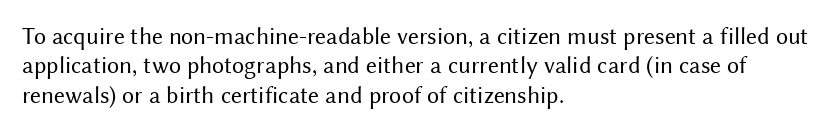
The image shows 24 px text type, upright; set left-aligned, line spacing 1.22x, normal letter spacing, not underlined.
